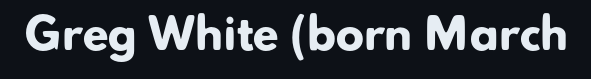
Character widths vary here, with narrow letters taking less room than wide ones. Honestly, there is no underline to notice here at all. The letters carry no serifs — their stems end cleanly without finishing strokes. The line texture is even and compact thanks to regular tracking. Weight check: bold — yes, fully.
